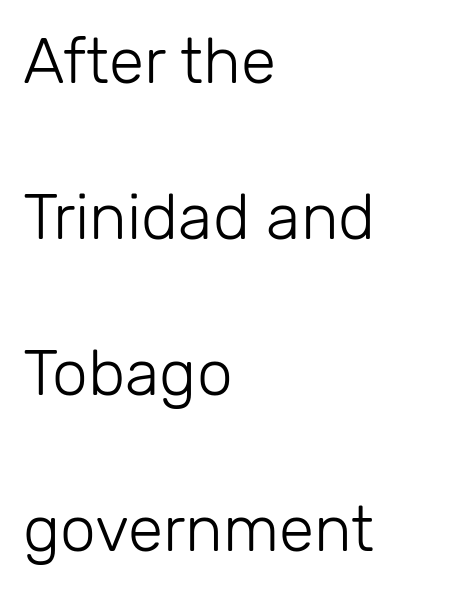
A bare baseline throughout the passage. These lines stack with their left ends in a neat column. Is the letter spacing exaggerated? No — it looks like the ordinary default. One glance says open: line gaps are wider than usual. This rendering employs a face without finishing strokes, i.e., a sans-serif.
